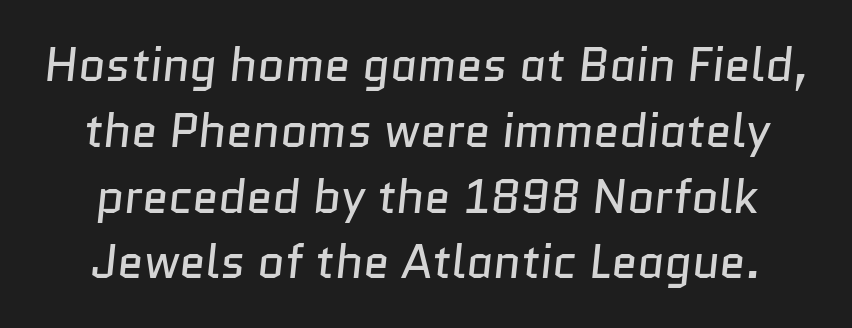
{"serif": "no", "bold": "no", "weight": "regular", "width": "normal", "stroke_contrast": "low", "x_height": "medium", "monospaced": "no", "underline": "no", "align": "center", "line_spacing": "normal", "line_spacing_ratio": 1.4, "letter_spacing": "normal", "letter_spacing_em": 0.0, "glyph_px": 47}
